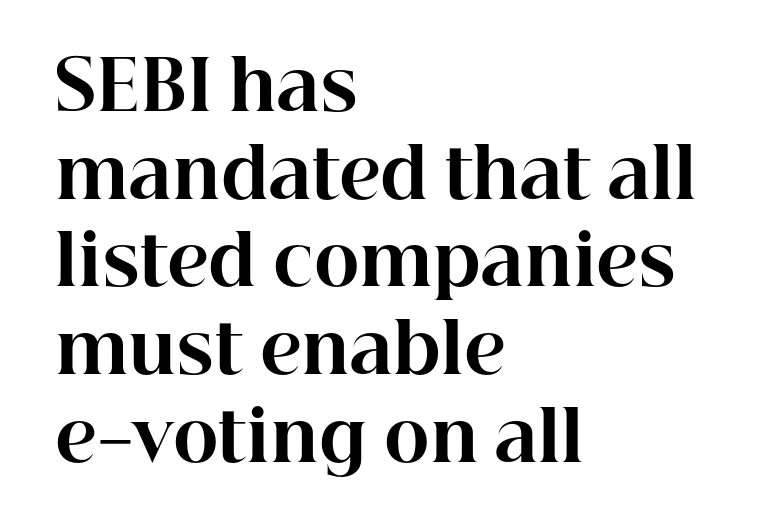
{"serif": "yes", "italic": "no", "bold": "yes", "weight": "bold", "width": "normal", "stroke_contrast": "high", "x_height": "medium", "monospaced": "no", "underline": "no", "align": "left", "line_spacing": "normal", "line_spacing_ratio": 1.27, "letter_spacing": "normal", "letter_spacing_em": 0.0, "glyph_px": 69}
